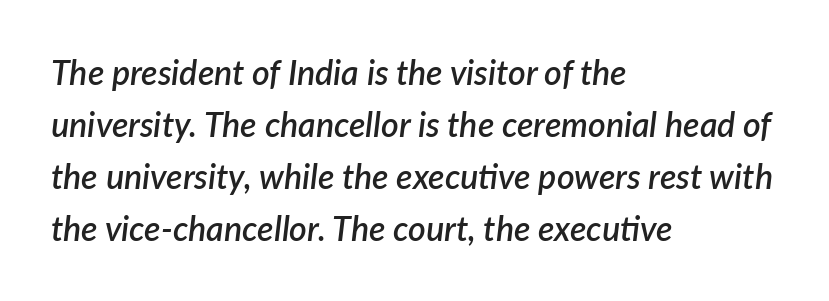
An italicized treatment has been applied to the whole sample. These lines carry some extra weight — a demibold, not a full bold. A classic flush-left, rag-right setting is used for this passage. Here the glyphs are tracked normally, forming tight word shapes.
